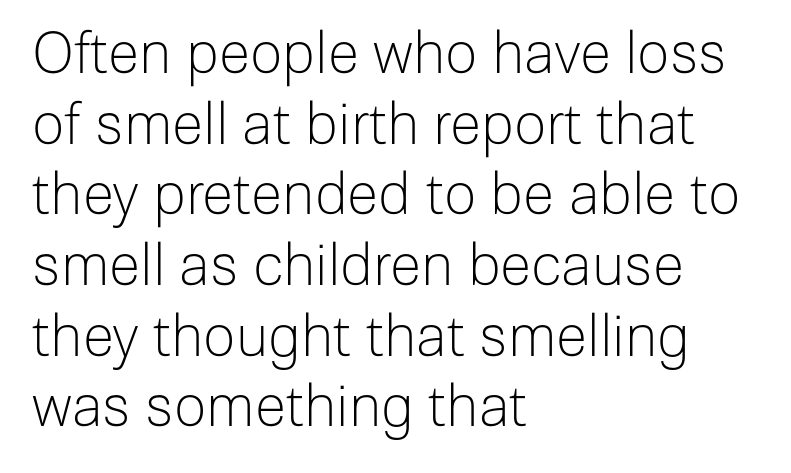
The letters stand upright; this is a roman face. The gap between lines stays unmarked. The letters carry no serifs — their stems end cleanly without finishing strokes. Typeset ragged right — the left edge is the straight one.
